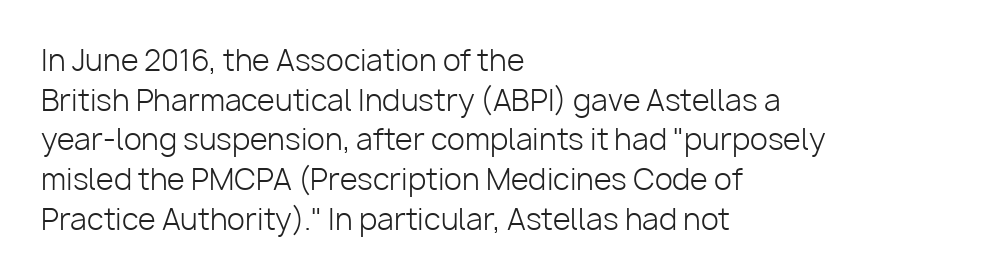
Notice how the stems are strictly vertical — no italics here. The strokes are not fattened; the text isn't bold. The letterforms sit shoulder to shoulder at normal distance. The strip under each line holds only bare page.
